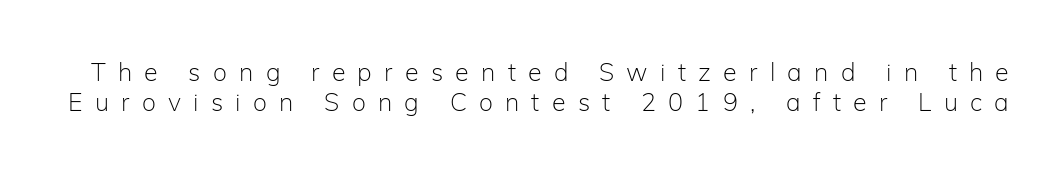
Q: Is the text bold? A: No.
Q: Is the text italic (slanted)? A: No, it is upright.
Q: Is the text underlined? A: No.
Q: Is the spacing between letters normal or unusually wide? A: Unusually wide.
